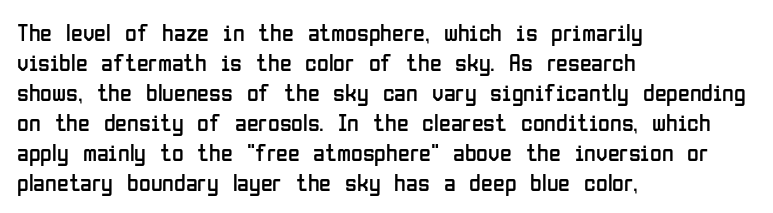
The image shows 24 px text type, upright; set left-aligned, normal line spacing (1.25x), normal letter spacing, not underlined.
